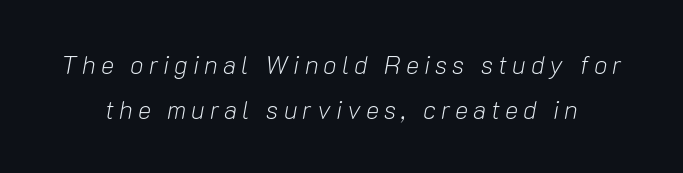
The type is letterspaced generously, with wide tracking. Anything drawn beneath the words? Only blank space. Ink coverage per letter is moderate at most. The passage shown leans; its letterforms are oblique.
